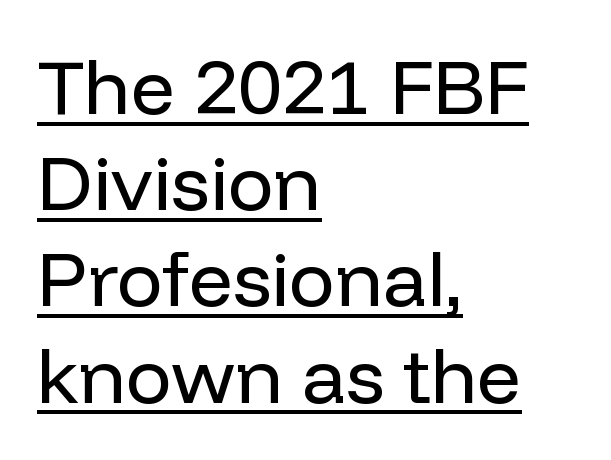
A typesetter would call this proportional, since set widths differ per character. Teacher's note: observe the even left margin — that is flush-left alignment. No extra ink here — the face is not bold. This sample carries an underscore along the baseline area. Is the letter spacing exaggerated? No — it looks like the ordinary default.
